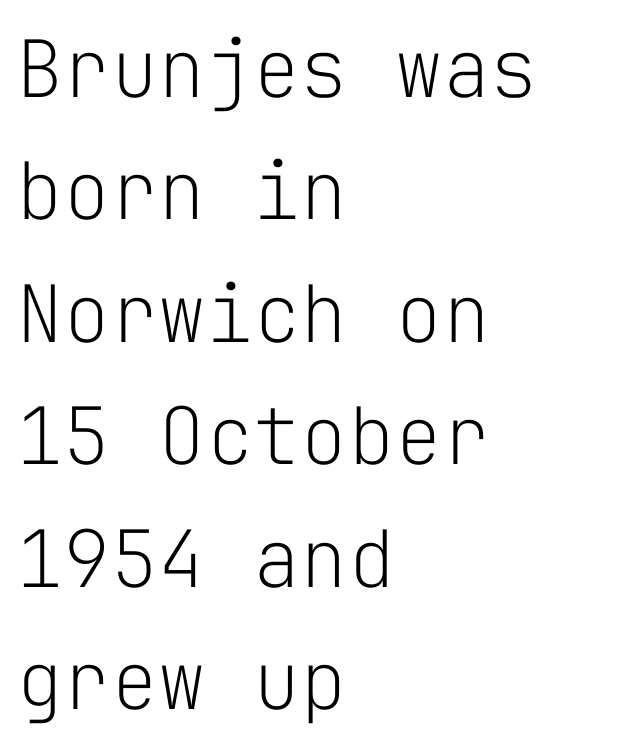
The image shows 79 px light sans-serif type, upright, monospaced; set left-aligned, normal line spacing (1.55x), normal letter spacing, not underlined; low stroke contrast and a medium x-height.
